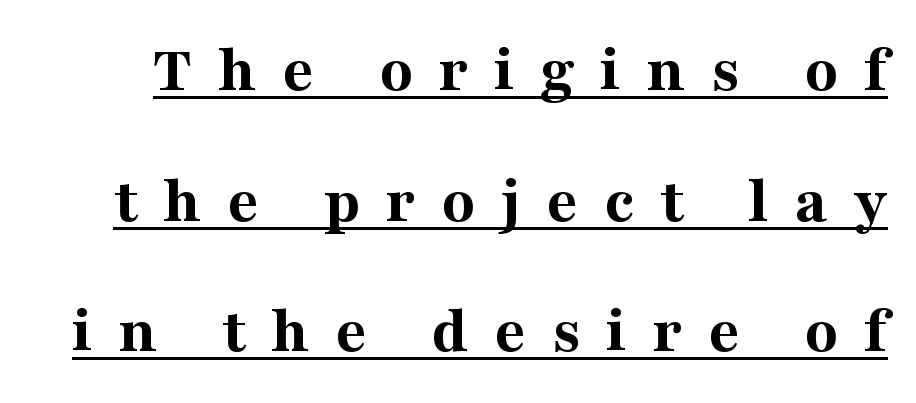
Notice how thick the strokes are: this is what a full bold looks like. No italicization has been applied; the sample stays upright. Looks like someone drew a line under every word here. You can tell from the footed stems that serif type was used. The block of text is sparse from top to bottom, with ample space between rows. The face used here is proportionally spaced, like ordinary book or web type.
